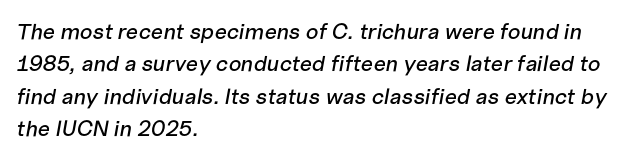
Q: Is the text italic (slanted)? A: Yes, it leans right by about 10 degrees.
Q: Is the text underlined? A: No.
Q: How is the paragraph aligned? A: Left-aligned.
Q: Is the spacing between letters normal or unusually wide? A: Normal.
Q: Is the spacing between lines tight, normal or loose? A: Normal.
